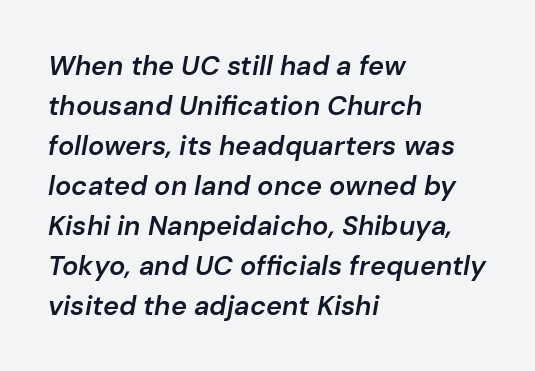
Each new line begins a customary step beneath the previous one. Only glyphs here, with clear space below each row. Words appear dense and cohesive because spacing is normal. If you drew a line through each stem, it would be angled.
